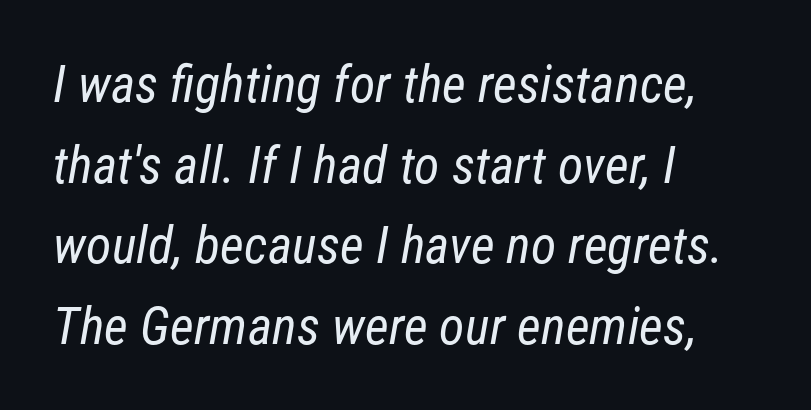
Q: Is the text bold? A: No.
Q: Is the typeface a serif or a sans-serif typeface? A: Sans-serif.
Q: Is the text underlined? A: No.
Q: How is the paragraph aligned? A: Left-aligned.
Q: Is the spacing between letters normal or unusually wide? A: Normal.
Q: Is the spacing between lines tight, normal or loose? A: Normal.
Q: Width (condensed, normal, or wide)? A: Condensed.
Q: Stroke contrast? A: Low.
Q: x-height? A: Medium.
Q: Monospaced? A: No.
